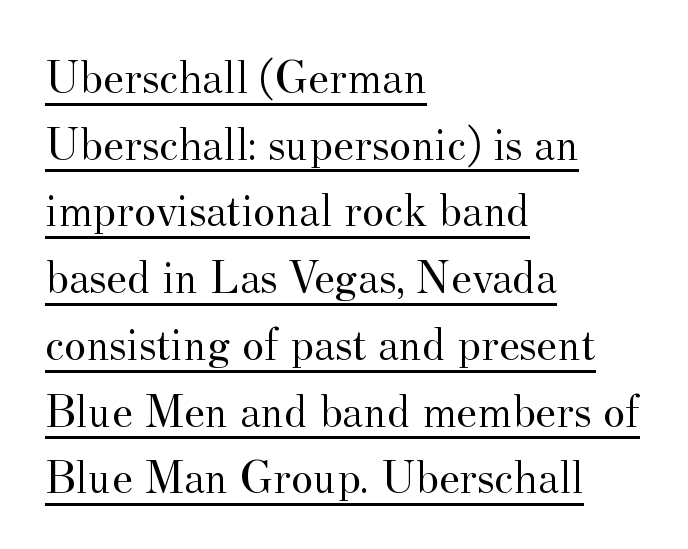
{"serif": "yes", "italic": "no", "bold": "no", "weight": "regular", "width": "normal", "stroke_contrast": "medium", "x_height": "small", "monospaced": "no", "underline": "yes", "align": "left", "line_spacing": "normal", "line_spacing_ratio": 1.42, "letter_spacing": "normal", "letter_spacing_em": 0.0, "glyph_px": 47}
